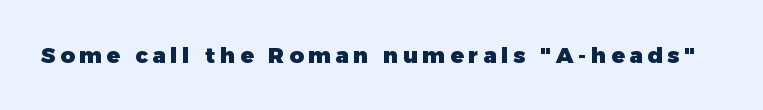
The image shows 22 px bold type, upright; set unusually wide letter spacing (+0.21 em), not underlined.
